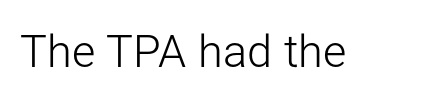
{"serif": "no", "italic": "no", "bold": "no", "weight": "light", "width": "normal", "stroke_contrast": "low", "x_height": "medium", "monospaced": "no", "underline": "no", "letter_spacing": "normal", "letter_spacing_em": 0.0, "glyph_px": 45}
